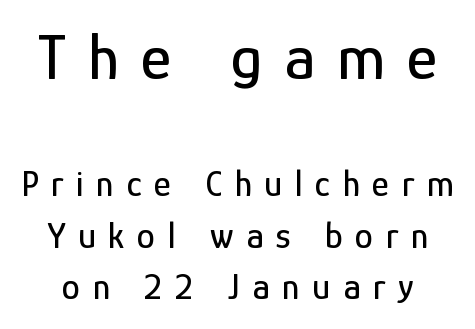
{"serif": "no", "italic": "no", "width": "condensed", "stroke_contrast": "low", "x_height": "medium", "monospaced": "no", "underline": "no", "line_spacing": "normal", "line_spacing_ratio": 1.39, "letter_spacing": "wide", "letter_spacing_em": 0.34, "larger_block": "first", "size_ratio": 1.76, "glyph_px": 65}
